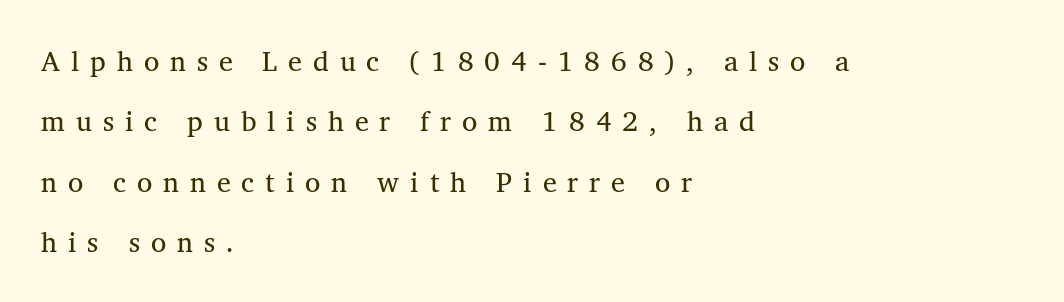
Q: Is the text bold? A: No.
Q: Is the text italic (slanted)? A: No, it is upright.
Q: Is the typeface a serif or a sans-serif typeface? A: Serif.
Q: Is the text underlined? A: No.
Q: How is the paragraph aligned? A: Left-aligned.
Q: Is the spacing between letters normal or unusually wide? A: Unusually wide.
Q: Is the spacing between lines tight, normal or loose? A: Loose.
Q: Width (condensed, normal, or wide)? A: Normal.
Q: Stroke contrast? A: Medium.
Q: x-height? A: Medium.
Q: Monospaced? A: No.
